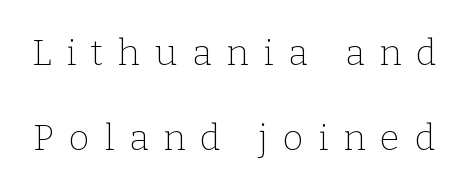
The image shows 36 px thin serif type, upright; set loose line spacing (2.37x), unusually wide letter spacing (+0.41 em), not underlined; low stroke contrast and a medium x-height.
